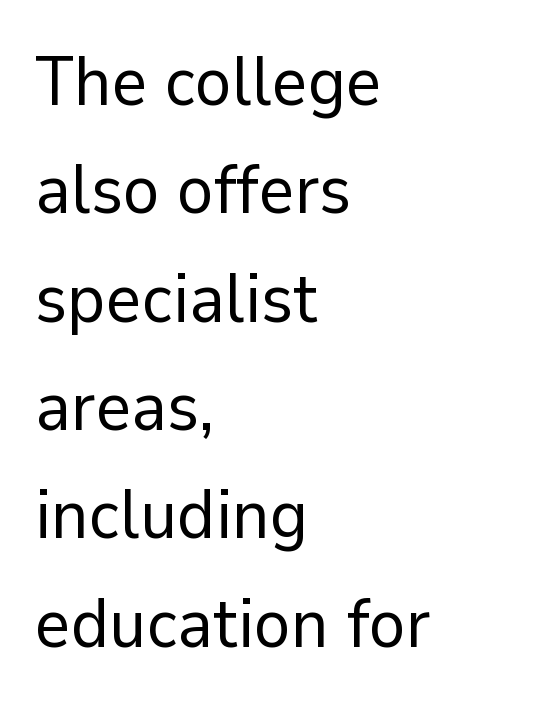
The image shows 69 px regular-weight sans-serif type, upright; set left-aligned, normal line spacing (1.57x), normal letter spacing, not underlined; low stroke contrast and a medium x-height.
